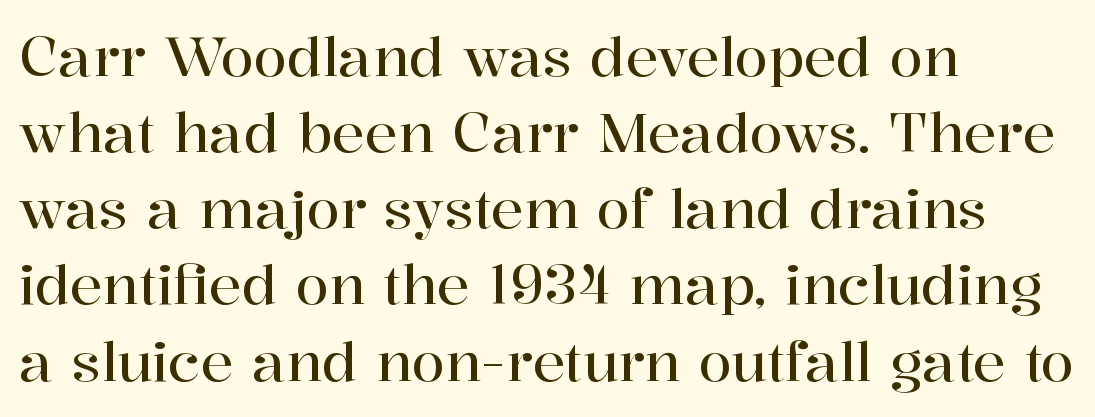
Q: Is the text italic (slanted)? A: No, it is upright.
Q: Is the typeface a serif or a sans-serif typeface? A: Serif.
Q: Is the text underlined? A: No.
Q: How is the paragraph aligned? A: Left-aligned.
Q: Is the spacing between letters normal or unusually wide? A: Normal.
Q: Is the spacing between lines tight, normal or loose? A: Normal.
Q: Width (condensed, normal, or wide)? A: Normal.
Q: Stroke contrast? A: High.
Q: x-height? A: Medium.
Q: Monospaced? A: No.
